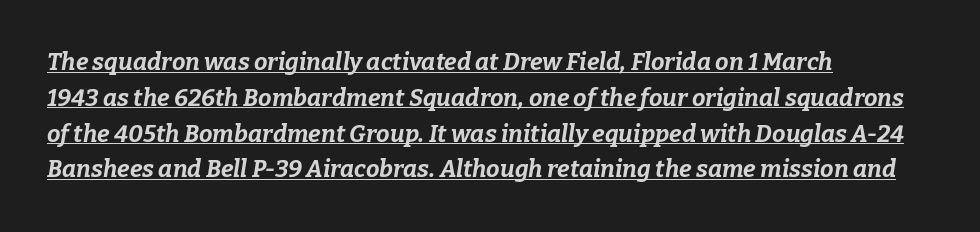
This is underlined copy, the kind a proofreader might mark for attention. No extra tracking has been applied to these lines. The typography opts for an oblique posture over an upright one. Is there much room between lines? A standard amount, neither cramped nor airy. How heavy is the stroke? Heavy — this is a bold.
